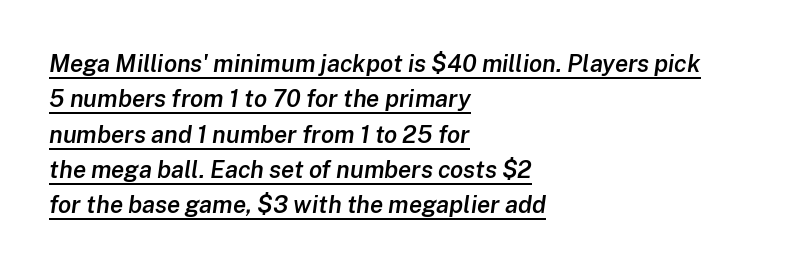
The image shows 24 px text type, italic (leaning right); set left-aligned, normal line spacing (1.47x), normal letter spacing, underlined.
